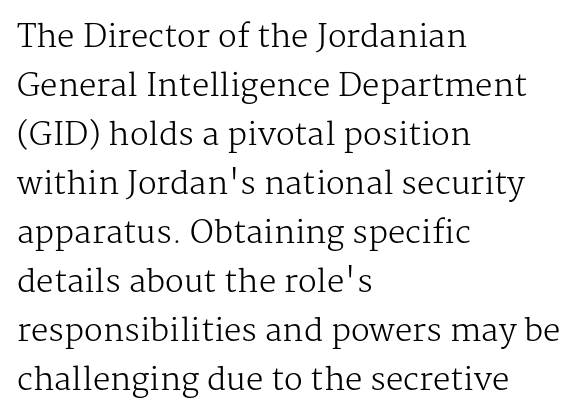
{"serif": "yes", "italic": "no", "bold": "no", "weight": "regular", "width": "normal", "stroke_contrast": "medium", "x_height": "medium", "monospaced": "no", "underline": "no", "align": "left", "line_spacing": "normal", "line_spacing_ratio": 1.58, "letter_spacing": "normal", "letter_spacing_em": 0.0, "glyph_px": 31}
